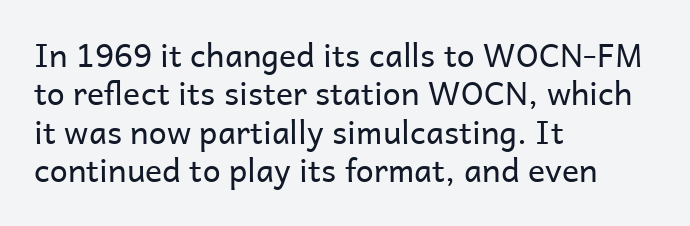
{"serif": "no", "italic": "no", "bold": "no", "weight": "regular", "width": "normal", "stroke_contrast": "low", "x_height": "medium", "monospaced": "no", "underline": "no", "align": "left", "line_spacing_ratio": 1.2, "letter_spacing": "normal", "letter_spacing_em": 0.0, "glyph_px": 32}
